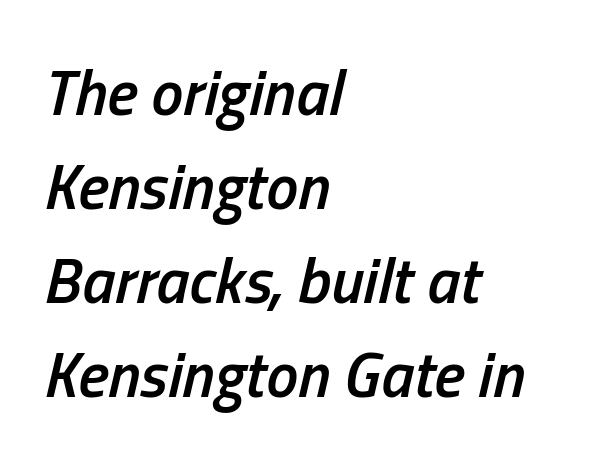
The image shows 64 px semibold, condensed type, italic (leaning right); set left-aligned, normal line spacing (1.47x), normal letter spacing, not underlined; low stroke contrast and a medium x-height.
